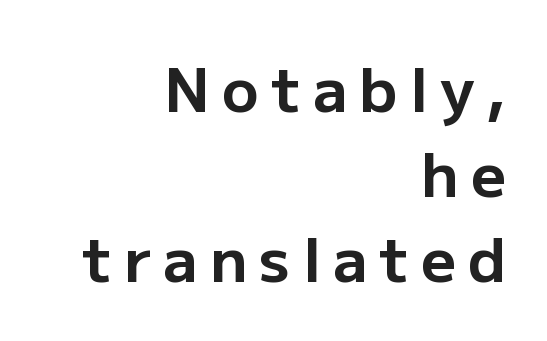
The rendering uses natural spacing where letterforms have individual widths. Classification — sans serif. Reading down the column, the eye jumps a familiar distance to each next line. Plenty of ink on the page — the face is bold. No italicization has been applied; the sample stays upright. The lines are quadded right.
